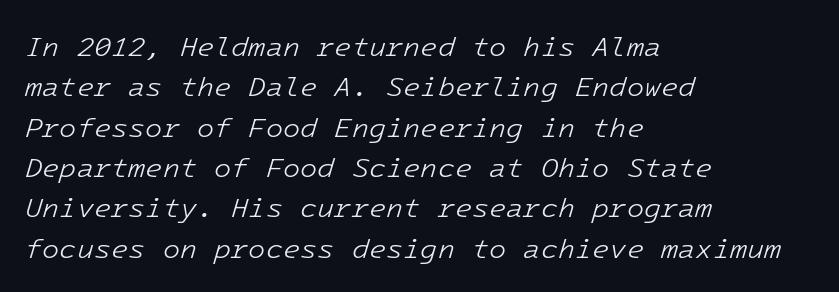
The image shows 28 px light type, italic (leaning right), monospaced; set left-aligned, normal line spacing (1.44x), normal letter spacing, not underlined; low stroke contrast and a medium x-height.
